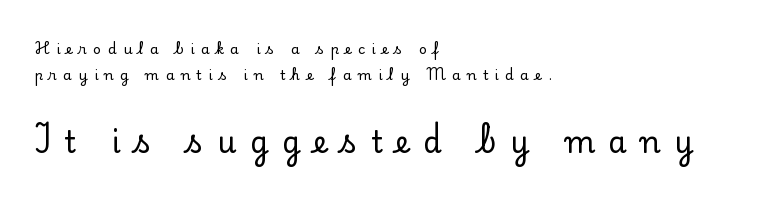
The image shows 30 px serif type, upright; set left-aligned, line spacing 1.86x, unusually wide letter spacing (+0.45 em), not underlined; the second (bottom) block is 2.14x larger; low stroke contrast and a small x-height.
